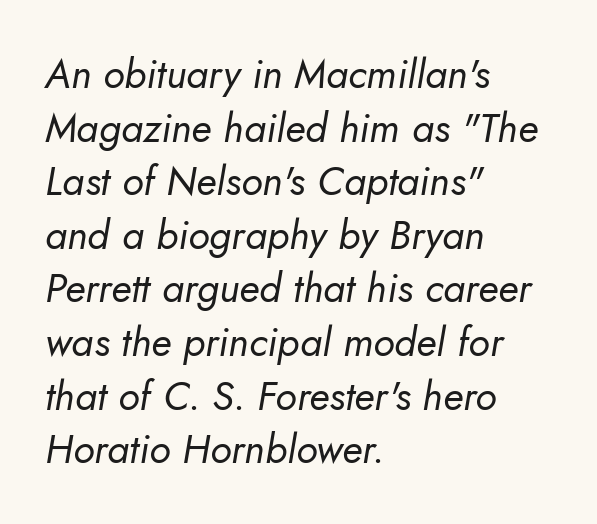
{"italic": "yes", "lean": "right", "slant_degrees": 5, "bold": "no", "weight": "regular", "width": "normal", "stroke_contrast": "low", "x_height": "small", "monospaced": "no", "underline": "no", "align": "left", "line_spacing": "normal", "line_spacing_ratio": 1.34, "letter_spacing": "normal", "letter_spacing_em": 0.0, "glyph_px": 40}
